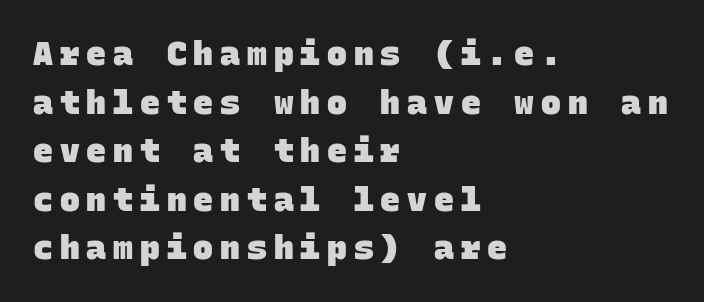
In CSS terms this would be text-align: left. Examine the stroke ends and you'll find no serifs. Here the designer chose a console-style face with uniform glyph widths. Students, observe: this is what conventionally led text looks like. Typographic density is high because the face is bold. The specimen omits any rule beneath the text block's lines.
